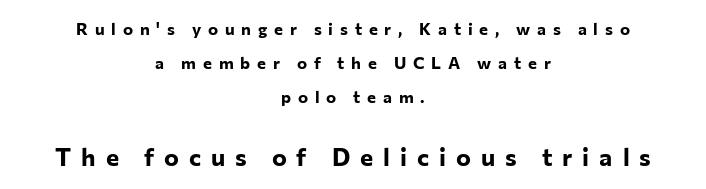
The strokes are fattened all the way to bold. Which of the two is more prominent by size? The second, at the bottom. Layout note: lines centered. Only glyphs here, with clear space below each row. A typesetter would mark this as roman, not italic.
